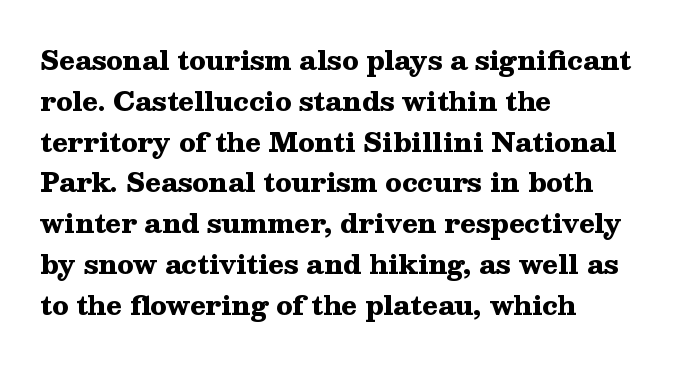
Q: Is the text bold? A: Yes.
Q: Is the text italic (slanted)? A: No, it is upright.
Q: Is the text underlined? A: No.
Q: How is the paragraph aligned? A: Left-aligned.
Q: Is the spacing between letters normal or unusually wide? A: Normal.
Q: Is the spacing between lines tight, normal or loose? A: Normal.
